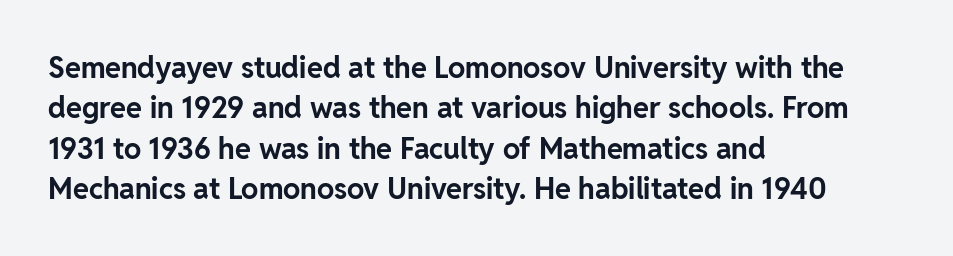
The image shows 29 px bold sans-serif type, upright; set left-aligned, normal line spacing (1.39x), normal letter spacing, not underlined; low stroke contrast and a medium x-height.
